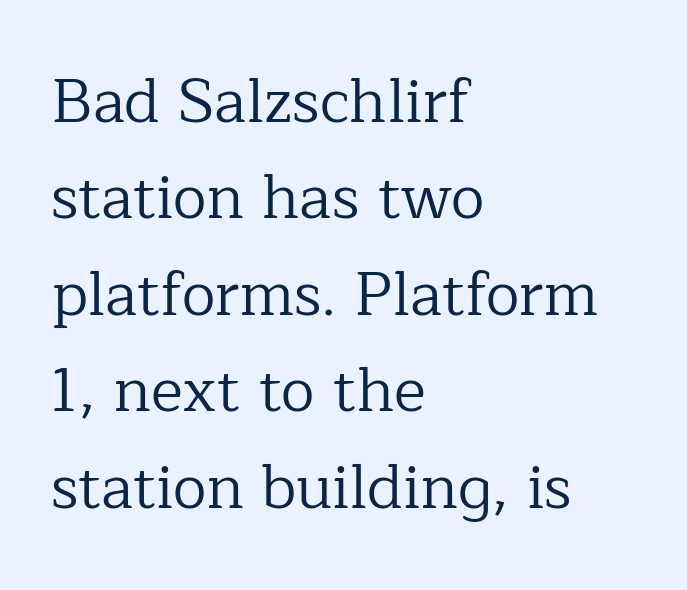
The image shows 61 px regular-weight serif type, upright; set left-aligned, normal line spacing (1.58x), normal letter spacing, not underlined; low stroke contrast and a medium x-height.
